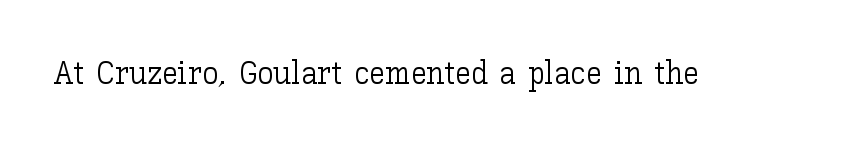
The image shows 32 px light type, upright; set normal letter spacing, not underlined; low stroke contrast and a medium x-height.
